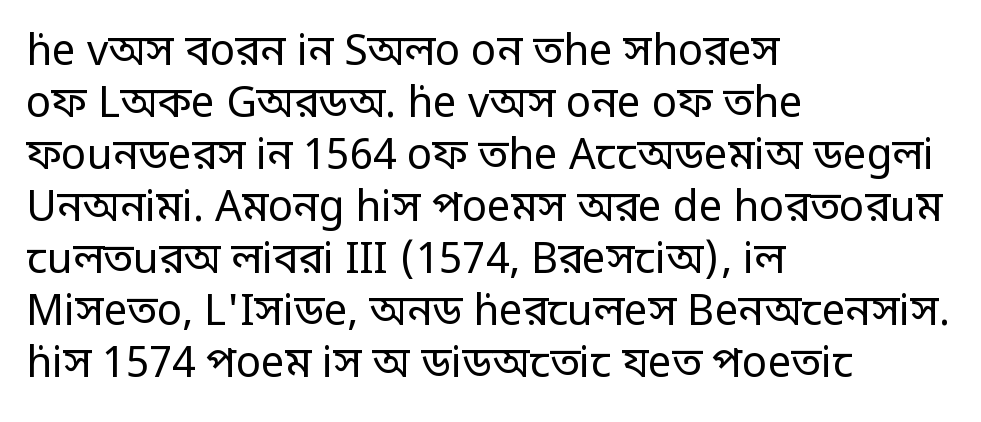
The image shows 42 px regular-weight, condensed sans-serif type, upright; set left-aligned, line spacing 1.24x, normal letter spacing, not underlined; low stroke contrast.
